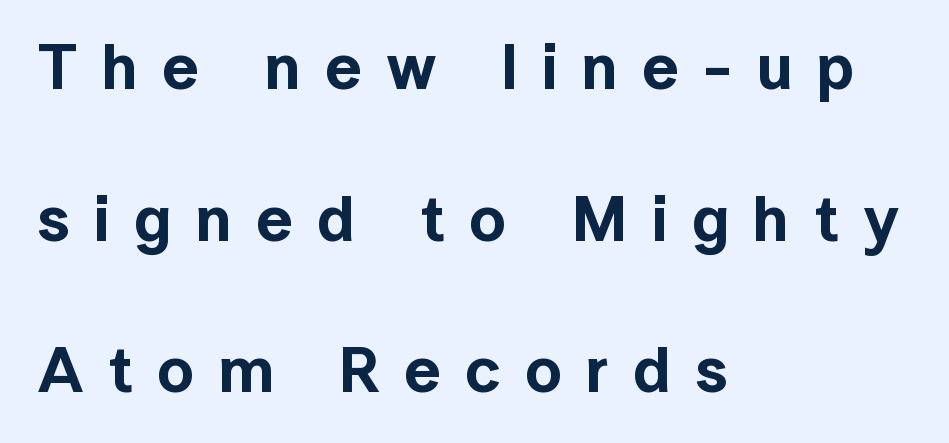
The image shows 64 px sans-serif type, upright; set left-aligned, loose line spacing (2.37x), unusually wide letter spacing (+0.38 em), not underlined; a medium x-height.
